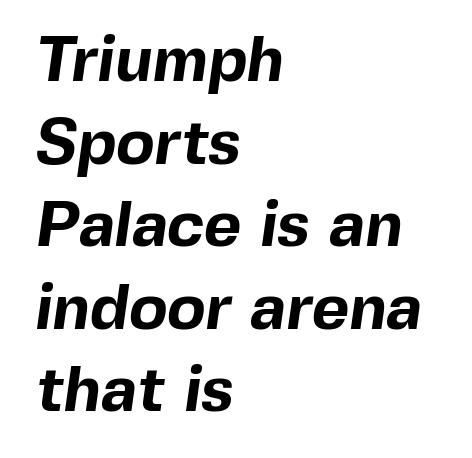
{"serif": "no", "bold": "yes", "weight": "bold", "width": "normal", "x_height": "medium", "monospaced": "no", "underline": "no", "align": "left", "line_spacing": "normal", "line_spacing_ratio": 1.29, "letter_spacing": "normal", "letter_spacing_em": 0.0, "glyph_px": 64}
